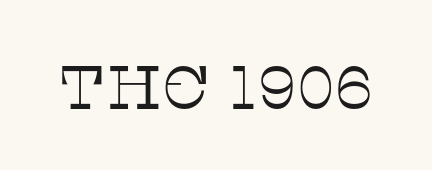
Q: Is the text bold? A: No.
Q: Is the text italic (slanted)? A: No, it is upright.
Q: Is the typeface a serif or a sans-serif typeface? A: Serif.
Q: Is the text underlined? A: No.
Q: Is the spacing between letters normal or unusually wide? A: Normal.
Q: Width (condensed, normal, or wide)? A: Normal.
Q: Stroke contrast? A: Low.
Q: x-height? A: Large.
Q: Monospaced? A: No.
